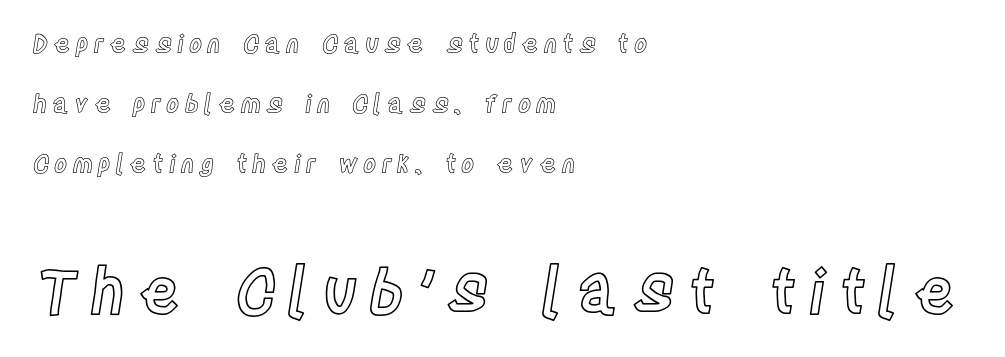
The image shows 62 px condensed type; set left-aligned, loose line spacing (2.4x), unusually wide letter spacing (+0.21 em), not underlined; the second (bottom) block is 2.48x larger; a large x-height.
